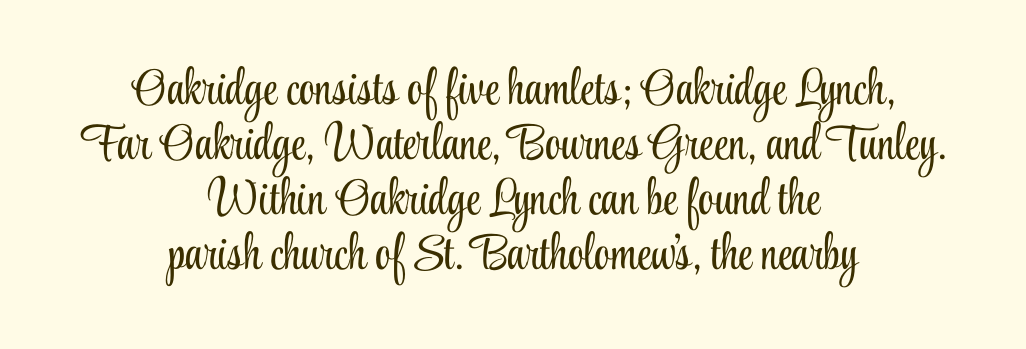
Q: Is the text bold? A: No.
Q: Is the text italic (slanted)? A: Yes.
Q: Is the typeface a serif or a sans-serif typeface? A: Serif.
Q: Is the text underlined? A: No.
Q: How is the paragraph aligned? A: Centered.
Q: Is the spacing between letters normal or unusually wide? A: Normal.
Q: Is the spacing between lines tight, normal or loose? A: Tight.
Q: Width (condensed, normal, or wide)? A: Condensed.
Q: Stroke contrast? A: Low.
Q: x-height? A: Small.
Q: Monospaced? A: No.
